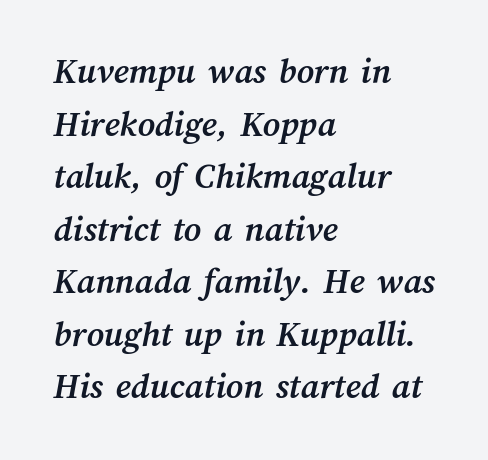
{"bold": "yes", "weight": "semibold", "width": "normal", "stroke_contrast": "medium", "x_height": "medium", "monospaced": "no", "underline": "no", "align": "left", "line_spacing": "normal", "line_spacing_ratio": 1.42, "letter_spacing": "normal", "letter_spacing_em": 0.0, "glyph_px": 37}
